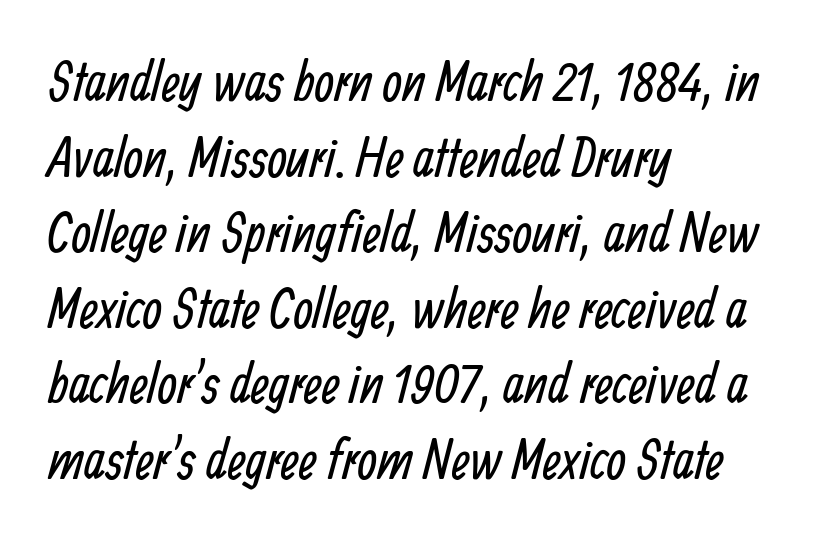
Q: Is the text bold? A: No.
Q: Is the typeface a serif or a sans-serif typeface? A: Sans-serif.
Q: Is the text underlined? A: No.
Q: How is the paragraph aligned? A: Left-aligned.
Q: Is the spacing between letters normal or unusually wide? A: Normal.
Q: Is the spacing between lines tight, normal or loose? A: Normal.
Q: Width (condensed, normal, or wide)? A: Condensed.
Q: Stroke contrast? A: Low.
Q: x-height? A: Medium.
Q: Monospaced? A: No.
